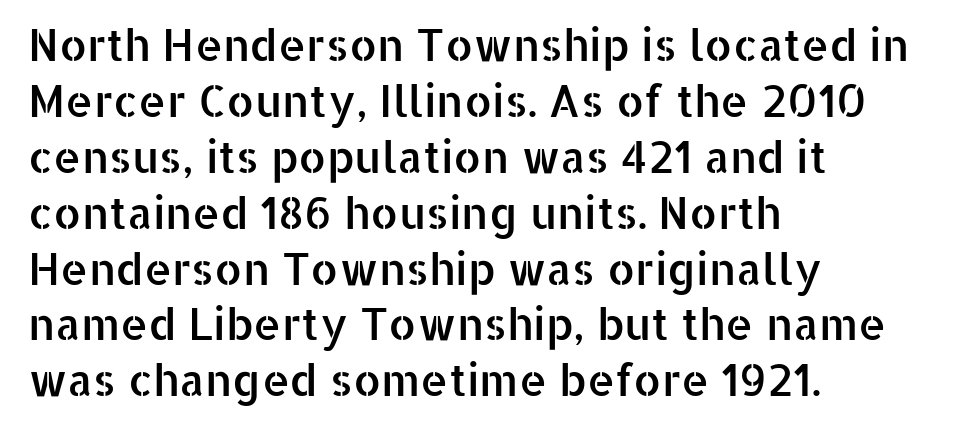
{"serif": "no", "italic": "no", "width": "normal", "stroke_contrast": "low", "x_height": "medium", "monospaced": "no", "underline": "no", "align": "left", "line_spacing": "normal", "line_spacing_ratio": 1.27, "letter_spacing": "normal", "letter_spacing_em": 0.0, "glyph_px": 44}
